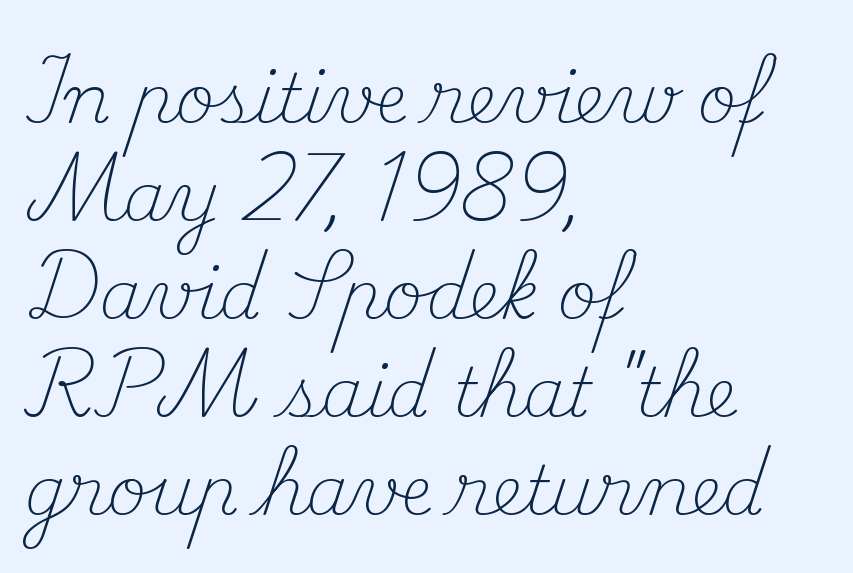
{"serif": "yes", "bold": "no", "weight": "light", "width": "normal", "stroke_contrast": "medium", "x_height": "small", "monospaced": "no", "underline": "no", "align": "left", "line_spacing": "normal", "line_spacing_ratio": 1.44, "letter_spacing": "normal", "letter_spacing_em": 0.0, "glyph_px": 68}
